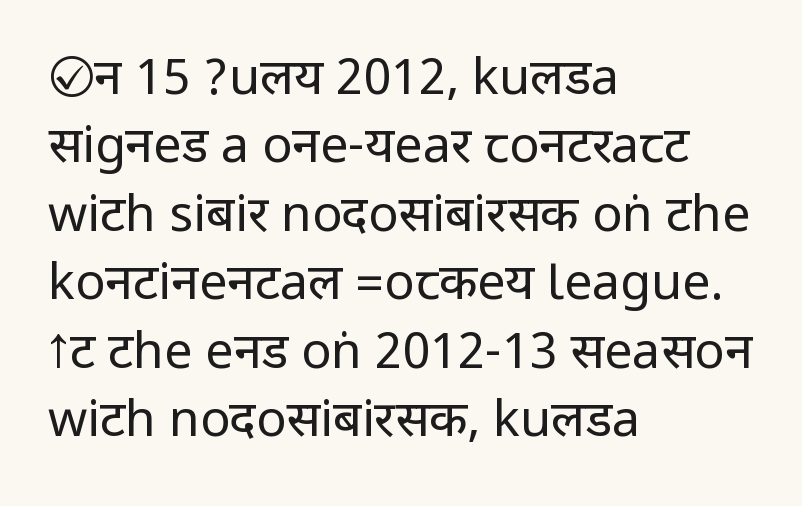
Q: Is the text bold? A: No.
Q: Is the text italic (slanted)? A: No, it is upright.
Q: Is the typeface a serif or a sans-serif typeface? A: Sans-serif.
Q: Is the text underlined? A: No.
Q: How is the paragraph aligned? A: Left-aligned.
Q: Is the spacing between letters normal or unusually wide? A: Normal.
Q: Is the spacing between lines tight, normal or loose? A: Normal.
Q: Width (condensed, normal, or wide)? A: Condensed.
Q: Stroke contrast? A: Low.
